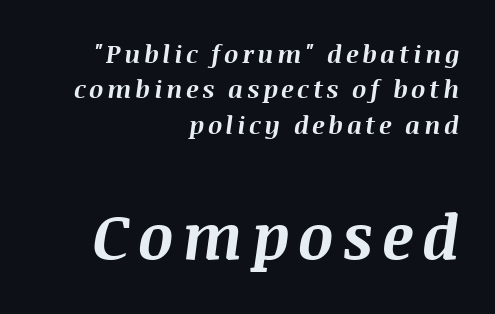
Is the type bold? Yes — the strokes are clearly thick and heavy. Quick note: italic. Is this a fixed-width face? No — the glyphs have proportional, varying widths. The passage shown stacks its lines at a standard gap.
